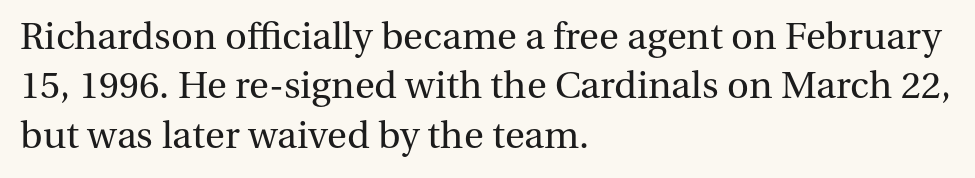
Q: Is the text bold? A: No.
Q: Is the text italic (slanted)? A: No, it is upright.
Q: Is the typeface a serif or a sans-serif typeface? A: Serif.
Q: Is the text underlined? A: No.
Q: How is the paragraph aligned? A: Left-aligned.
Q: Is the spacing between letters normal or unusually wide? A: Normal.
Q: Is the spacing between lines tight, normal or loose? A: Normal.
Q: Width (condensed, normal, or wide)? A: Normal.
Q: Stroke contrast? A: Medium.
Q: x-height? A: Medium.
Q: Monospaced? A: No.
